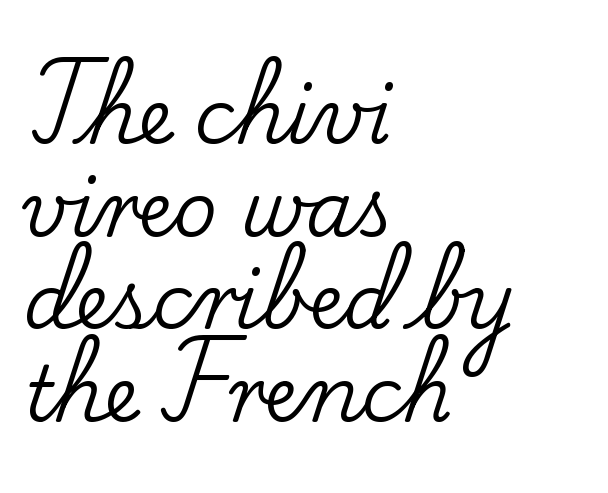
{"serif": "yes", "width": "normal", "stroke_contrast": "low", "x_height": "small", "monospaced": "no", "underline": "no", "align": "left", "line_spacing_ratio": 1.22, "letter_spacing": "normal", "letter_spacing_em": 0.0, "glyph_px": 76}
